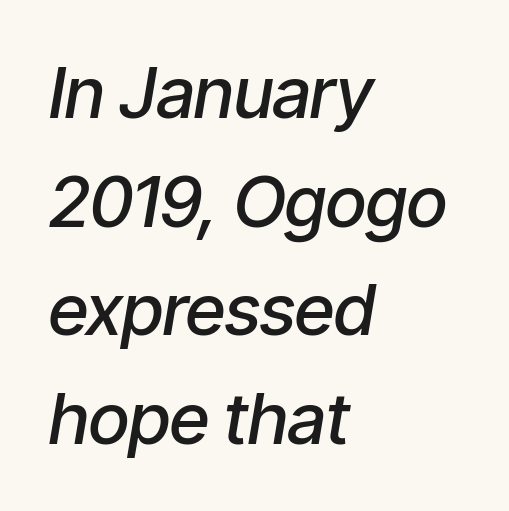
Q: Is the text bold? A: Semi-bold.
Q: Is the text italic (slanted)? A: Yes, it leans right by about 9 degrees.
Q: Is the text underlined? A: No.
Q: How is the paragraph aligned? A: Left-aligned.
Q: Is the spacing between letters normal or unusually wide? A: Normal.
Q: Is the spacing between lines tight, normal or loose? A: Normal.
Q: Width (condensed, normal, or wide)? A: Condensed.
Q: Stroke contrast? A: Low.
Q: x-height? A: Medium.
Q: Monospaced? A: No.
